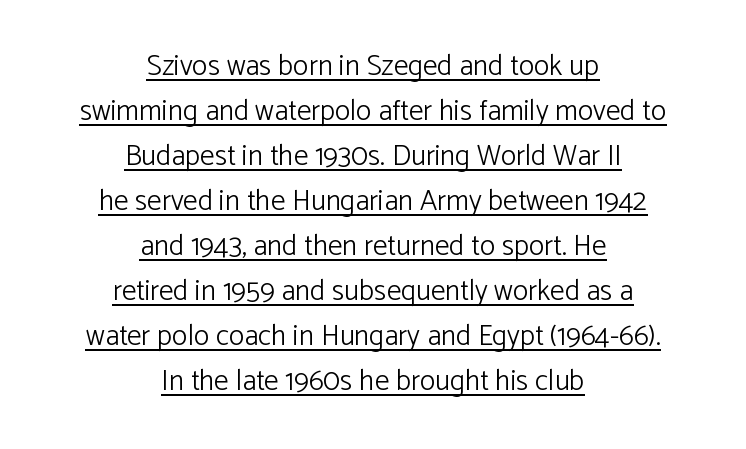
The image shows 29 px light sans-serif type, upright; set centered, normal line spacing (1.55x), normal letter spacing, underlined; low stroke contrast and a medium x-height.
